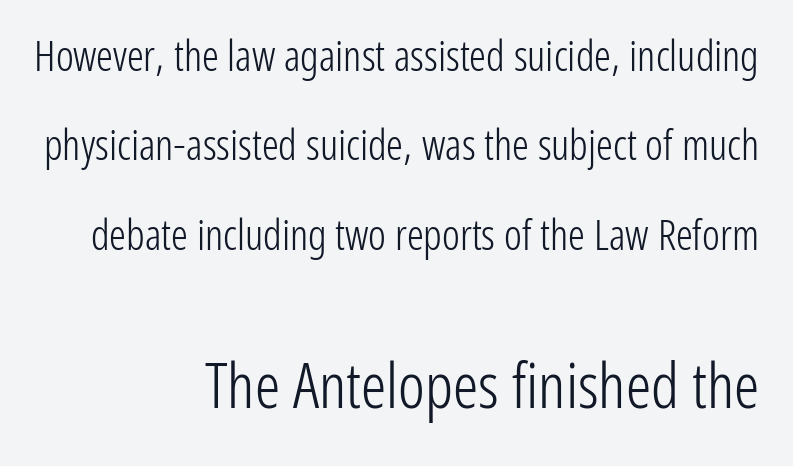
The image shows 63 px light, condensed sans-serif type, upright; set right-aligned, loose line spacing (2.13x), normal letter spacing, not underlined; the second (bottom) block is 1.5x larger; low stroke contrast and a medium x-height.
